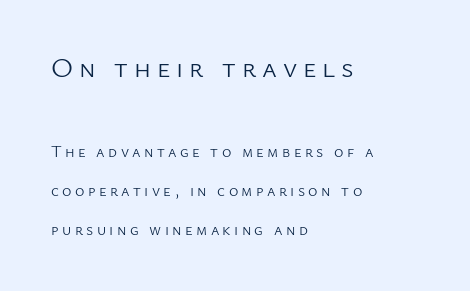
The image shows 28 px light sans-serif type, upright; set left-aligned, loose line spacing (2.44x), unusually wide letter spacing (+0.21 em), not underlined; the first (top) block is 1.75x larger; low stroke contrast and a medium x-height.
